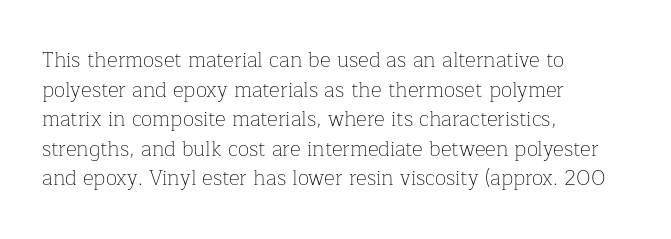
Q: Is the text bold? A: No.
Q: Is the text italic (slanted)? A: No, it is upright.
Q: Is the text underlined? A: No.
Q: How is the paragraph aligned? A: Left-aligned.
Q: Is the spacing between letters normal or unusually wide? A: Normal.
Q: Is the spacing between lines tight, normal or loose? A: Normal.
